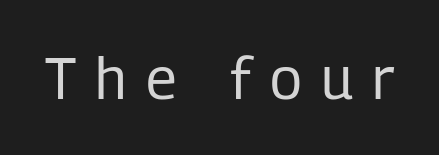
{"serif": "no", "italic": "no", "bold": "no", "weight": "regular", "width": "condensed", "stroke_contrast": "low", "x_height": "medium", "monospaced": "no", "underline": "no", "letter_spacing": "wide", "letter_spacing_em": 0.33, "glyph_px": 58}
